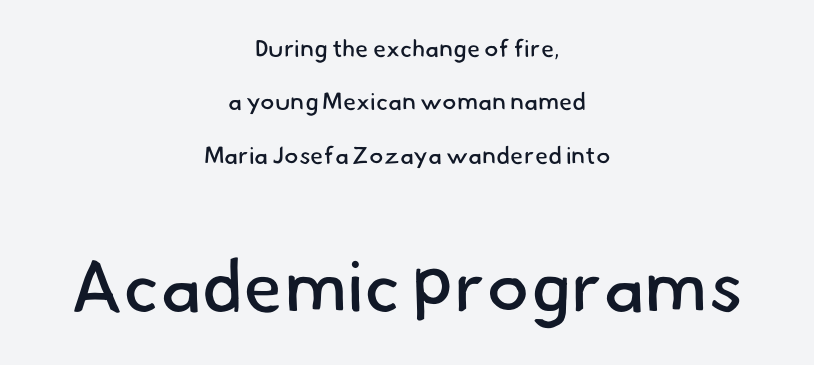
Q: Is the text bold? A: No.
Q: Is the typeface a serif or a sans-serif typeface? A: Sans-serif.
Q: Is the text underlined? A: No.
Q: How is the paragraph aligned? A: Centered.
Q: Is the spacing between letters normal or unusually wide? A: Normal.
Q: Is the spacing between lines tight, normal or loose? A: Loose.
Q: Which block of text is set in a larger size, the first (top) or the second (bottom)? A: The second (bottom) one.
Q: Width (condensed, normal, or wide)? A: Normal.
Q: Stroke contrast? A: Low.
Q: x-height? A: Small.
Q: Monospaced? A: No.
